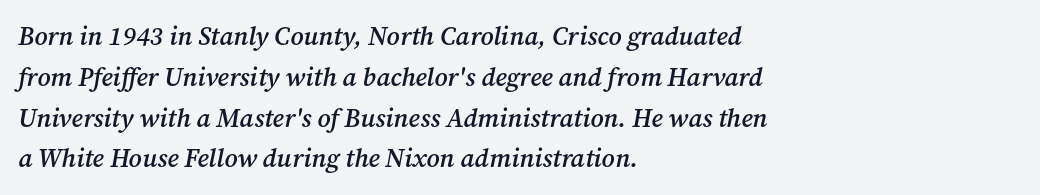
Q: Is the text bold? A: Semi-bold.
Q: Is the text italic (slanted)? A: Yes, it leans right by about 12 degrees.
Q: Is the text underlined? A: No.
Q: How is the paragraph aligned? A: Left-aligned.
Q: Is the spacing between letters normal or unusually wide? A: Normal.
Q: Is the spacing between lines tight, normal or loose? A: Normal.
